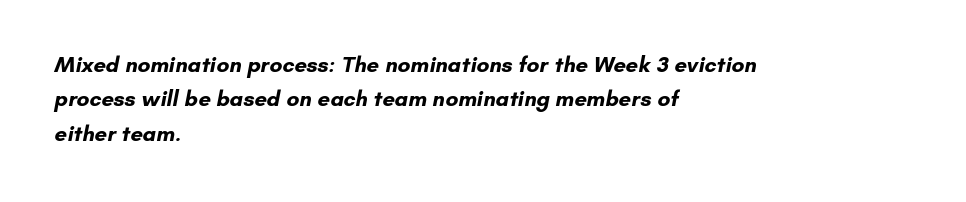
{"bold": "yes", "underline": "no", "align": "left", "line_spacing": "normal", "line_spacing_ratio": 1.56, "letter_spacing": "normal", "letter_spacing_em": 0.0, "glyph_px": 22}
